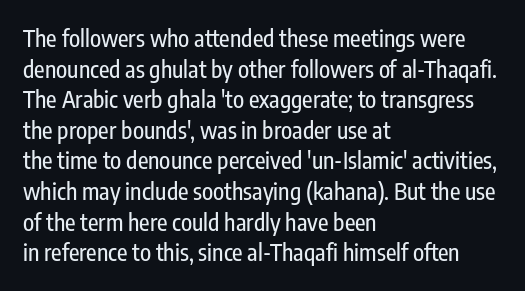
The image shows 23 px text type, upright; set left-aligned, normal line spacing (1.33x), normal letter spacing, not underlined.
